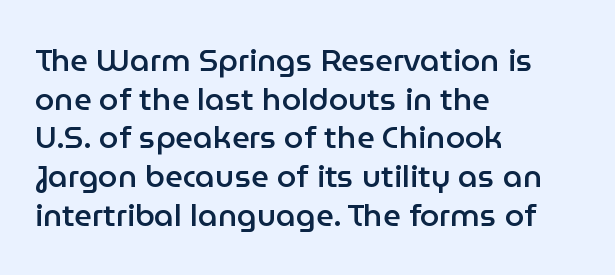
The type is set solid horizontally, with unmodified tracking. The gap between lines stays unmarked. Interline gaps are of average width in this sample. Tall strokes in this sample are plumb rather than angled. Teacher's note: observe the even left margin — that is flush-left alignment. Spacing verdict: proportional, widths tailored to each character.
